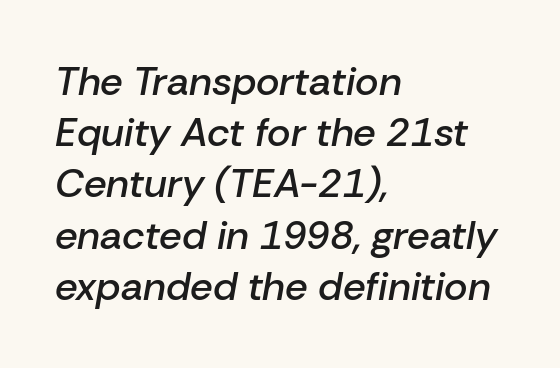
Anything drawn beneath the words? Only blank space. Leftover space on each line is placed entirely after the last word. Baseline-to-baseline distance is the conventional proportion of letter height. This sample has the flowing, uneven cadence of proportional lettering. Quick note: italic.
